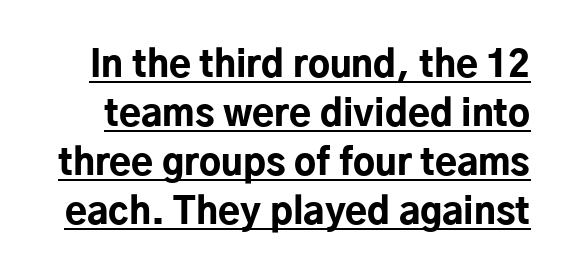
{"serif": "no", "italic": "no", "bold": "yes", "weight": "bold", "width": "normal", "stroke_contrast": "low", "x_height": "medium", "monospaced": "no", "underline": "yes", "line_spacing": "normal", "line_spacing_ratio": 1.36, "letter_spacing": "normal", "letter_spacing_em": 0.0, "glyph_px": 36}
